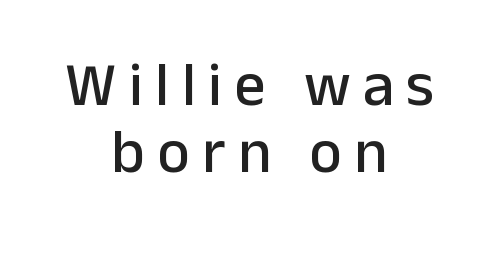
{"serif": "no", "italic": "no", "width": "normal", "stroke_contrast": "low", "x_height": "medium", "monospaced": "no", "underline": "no", "align": "center", "line_spacing": "tight", "line_spacing_ratio": 1.08, "letter_spacing": "wide", "letter_spacing_em": 0.2, "glyph_px": 62}
